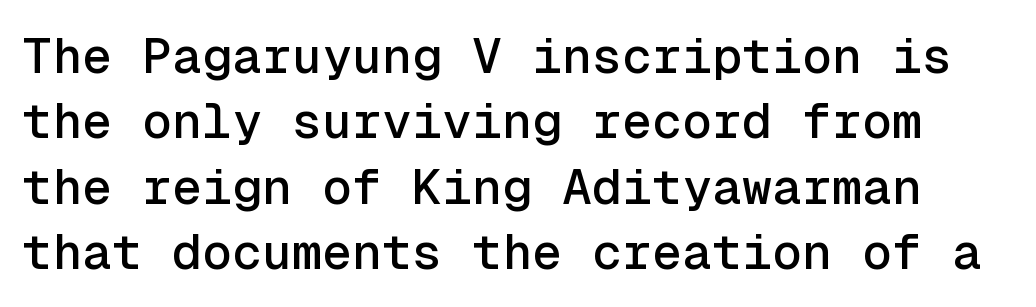
{"serif": "no", "italic": "no", "width": "normal", "x_height": "medium", "monospaced": "yes", "underline": "no", "line_spacing": "normal", "line_spacing_ratio": 1.31, "letter_spacing": "normal", "letter_spacing_em": 0.0, "glyph_px": 50}
